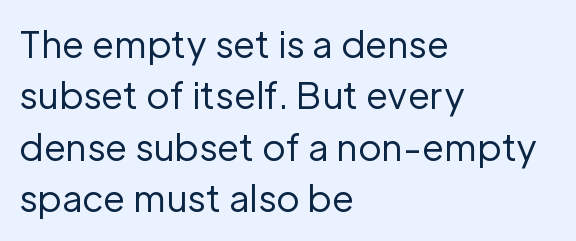
Nope, no serifs anywhere on these letters. Between one letter and the next there's only the usual sliver of space. Unlike italic type, these characters show no tilt at all. The designer left line spacing at the default. The lines in this sample share a left origin and differ only in where they stop.
